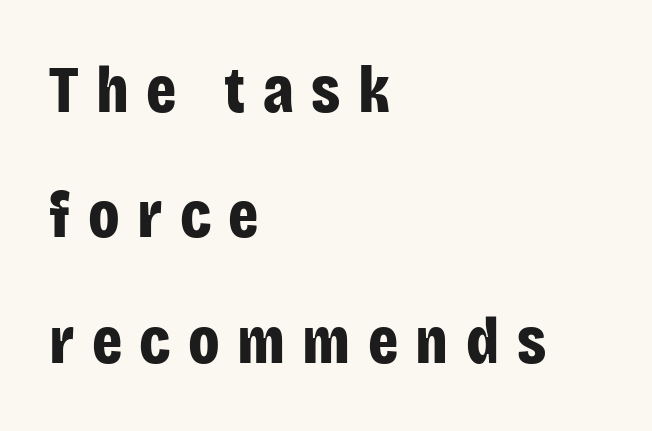
Proportional: the letters do not fall into vertical columns. Letter spacing: wide. This rendering employs a face without finishing strokes, i.e., a sans-serif. These words are printed bold, with thick strokes throughout.
